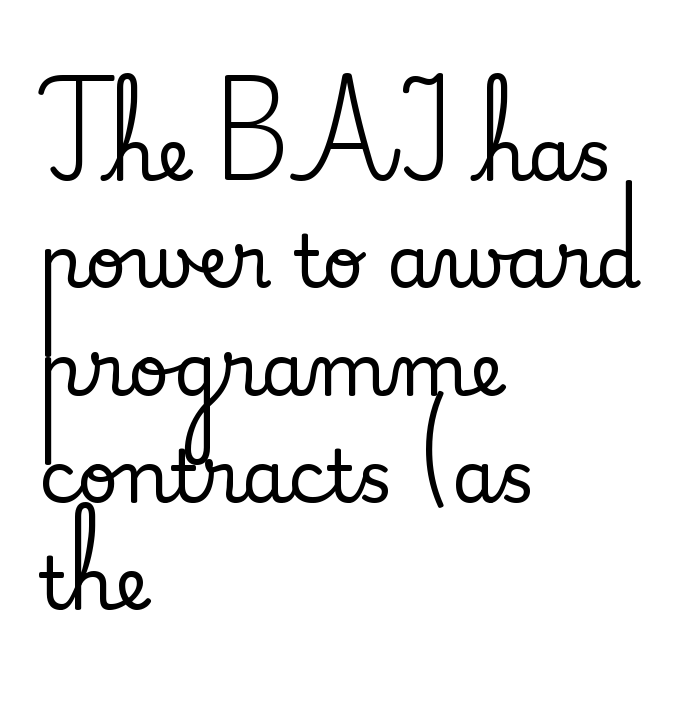
Q: Is the text italic (slanted)? A: No, it is upright.
Q: Is the typeface a serif or a sans-serif typeface? A: Serif.
Q: Is the text underlined? A: No.
Q: How is the paragraph aligned? A: Left-aligned.
Q: Is the spacing between letters normal or unusually wide? A: Normal.
Q: Is the spacing between lines tight, normal or loose? A: Normal.
Q: Width (condensed, normal, or wide)? A: Normal.
Q: Stroke contrast? A: Medium.
Q: x-height? A: Small.
Q: Monospaced? A: No.
